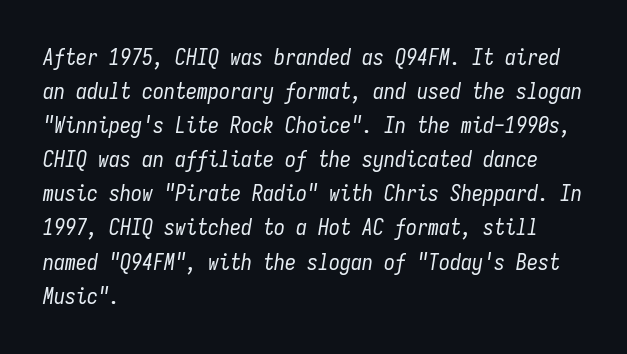
{"italic": "yes", "lean": "right", "slant_degrees": 9, "bold": "no", "underline": "no", "align": "left", "line_spacing": "normal", "line_spacing_ratio": 1.55, "letter_spacing": "normal", "letter_spacing_em": 0.0, "glyph_px": 22}
